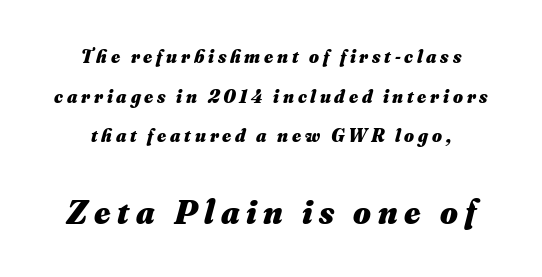
The image shows 34 px heavy type, italic (leaning right); set centered, loose line spacing (2.08x), unusually wide letter spacing (+0.2 em), not underlined; the second (bottom) block is 1.79x larger; medium stroke contrast and a small x-height.
